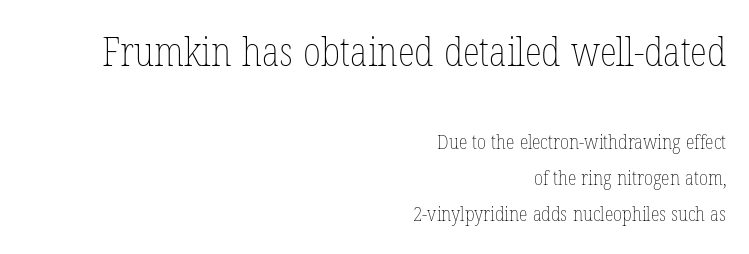
Bare-footed words on every line. Every row of glyphs terminates at an identical x-position on the right. Is the type heavy? It reads as light-to-regular instead. Bigger letters appear in the top chunk; the bottom chunk is reduced.
